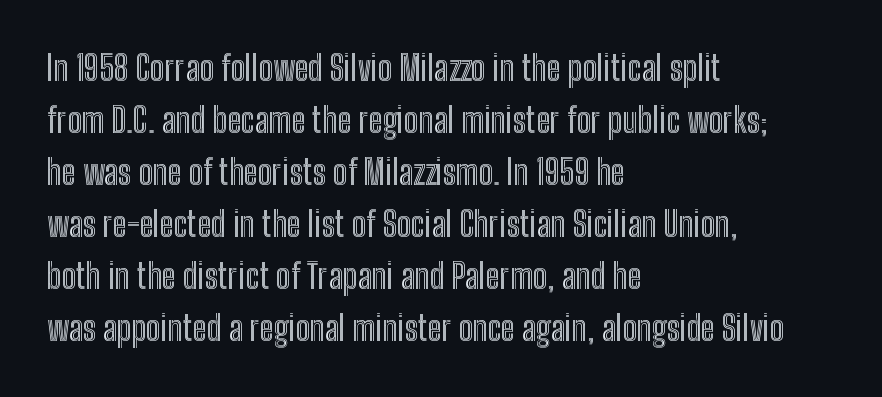
{"italic": "no", "width": "condensed", "x_height": "medium", "monospaced": "no", "underline": "no", "align": "left", "line_spacing": "normal", "line_spacing_ratio": 1.53, "letter_spacing": "normal", "letter_spacing_em": 0.0, "glyph_px": 34}
